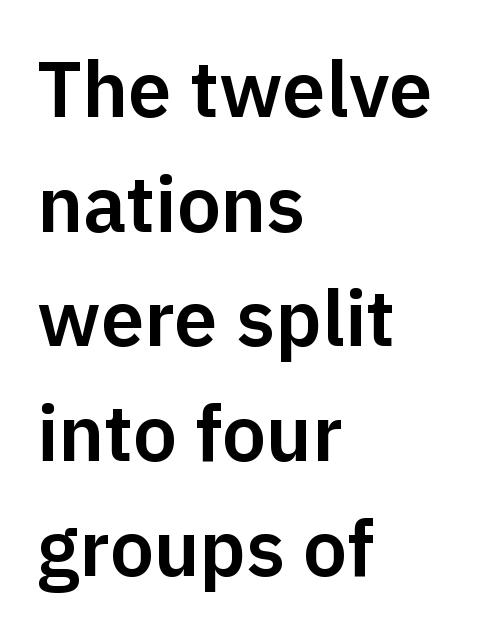
{"serif": "no", "italic": "no", "width": "normal", "stroke_contrast": "low", "x_height": "medium", "monospaced": "no", "underline": "no", "align": "left", "line_spacing": "normal", "line_spacing_ratio": 1.47, "letter_spacing": "normal", "letter_spacing_em": 0.0, "glyph_px": 78}
